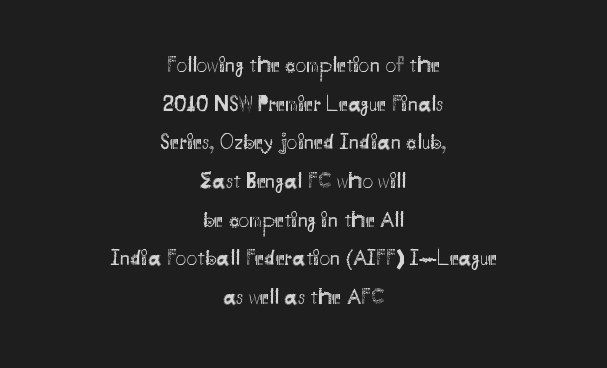
Rendered with straight, roman letterforms. Weight: not bold — regular or lighter. Honestly, there is no underline to notice here at all. One-word summary of the alignment: center.
